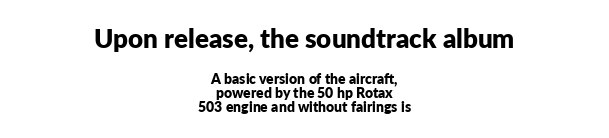
Block one is the big one; block two sits smaller underneath. The setting favours the middle, as headings and verse often do. If you drew a line through each stem, it would be perfectly vertical. Notice how thick the strokes are: this is what a full bold looks like. The gap between lines stays unmarked.
